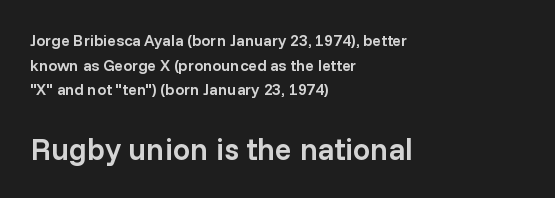
The type sits square on the baseline with zero lean. Compared with a centered layout, this one pins lines to the left instead. Look at the bottom of the vertical strokes: they stop flat, with no serifs. Type without underlining. Think of a printed novel: that variable character pitch is what you see here.
